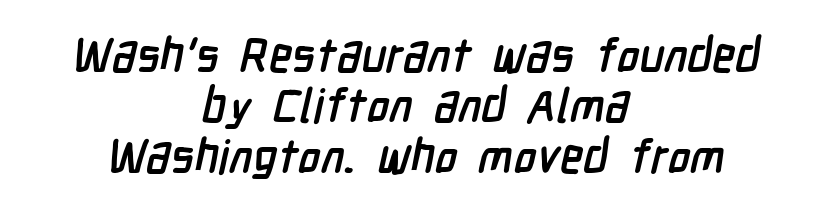
{"serif": "no", "bold": "yes", "weight": "semibold", "width": "condensed", "stroke_contrast": "low", "x_height": "medium", "monospaced": "no", "underline": "no", "align": "center", "line_spacing": "tight", "line_spacing_ratio": 1.07, "letter_spacing": "normal", "letter_spacing_em": 0.0, "glyph_px": 47}
